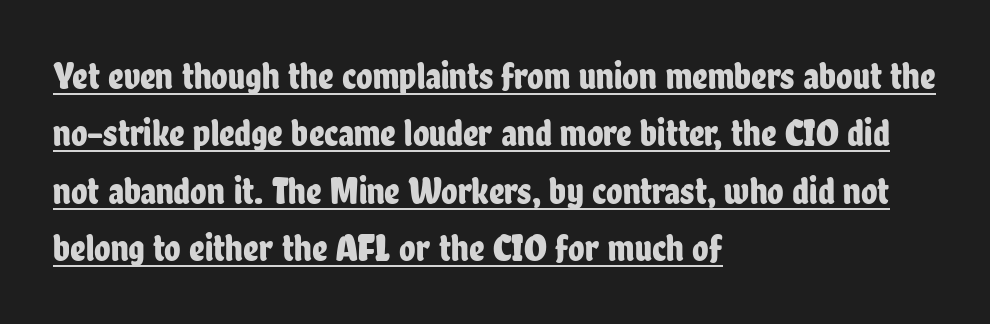
Q: Is the text italic (slanted)? A: No, it is upright.
Q: Is the typeface a serif or a sans-serif typeface? A: Sans-serif.
Q: Is the text underlined? A: Yes.
Q: How is the paragraph aligned? A: Left-aligned.
Q: Is the spacing between letters normal or unusually wide? A: Normal.
Q: Is the spacing between lines tight, normal or loose? A: Normal.
Q: Width (condensed, normal, or wide)? A: Condensed.
Q: Stroke contrast? A: Low.
Q: x-height? A: Medium.
Q: Monospaced? A: No.
